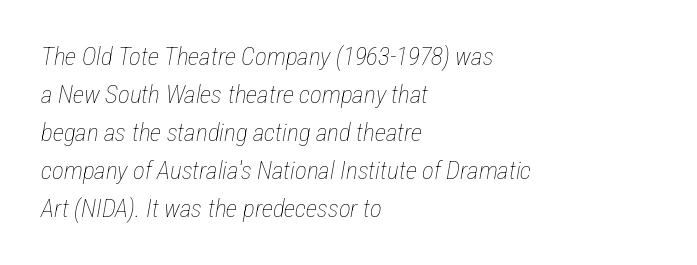
{"italic": "yes", "lean": "right", "slant_degrees": 12, "bold": "no", "underline": "no", "align": "left", "line_spacing": "normal", "line_spacing_ratio": 1.52, "letter_spacing": "normal", "letter_spacing_em": 0.0, "glyph_px": 25}
